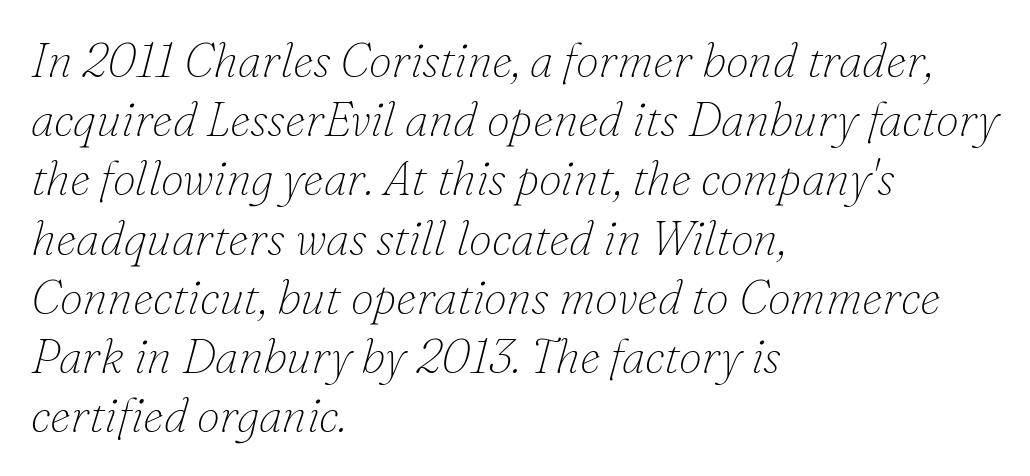
Line beginnings align vertically; line endings do not. A typesetter would label this face a serif. The typeface has the unassuming heft of standard copy or less. Normally led — the rows are evenly, conventionally spaced. This sample uses plain, unmodified letter spacing. The words here are not underlined.
